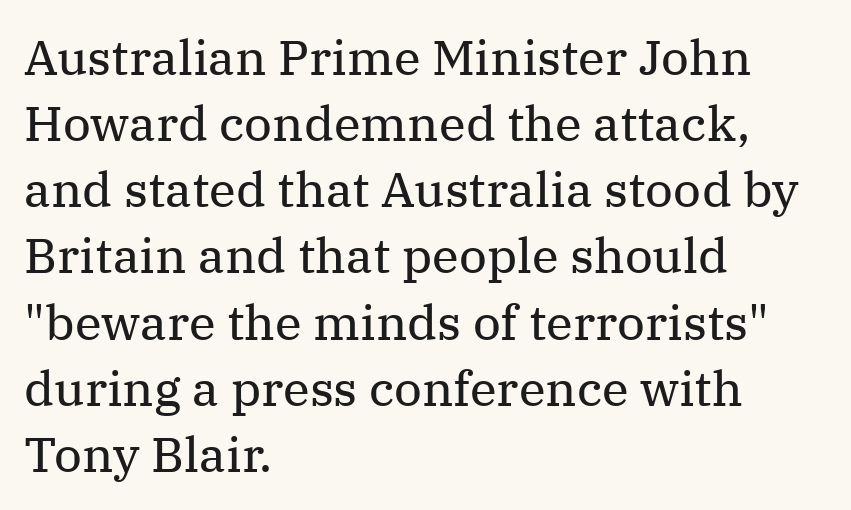
The passage shown is not underscored anywhere. Visually the block forms a straight wall on the left and a jagged coastline on the right. Observe the serifs anchoring each vertical stroke in this sample. Heaviness? Minimal to ordinary, like unemphasized prose.
